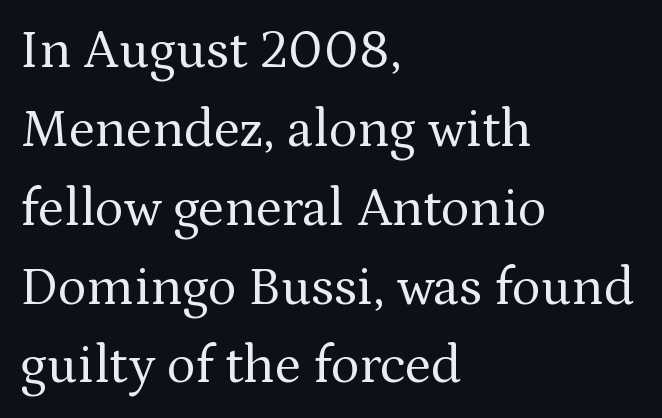
In terms of posture, this sample is upright. A typesetter would call this proportional, since set widths differ per character. Successive baselines arrive at the customary interval. Glance below the letters and you will spot only blank space.
